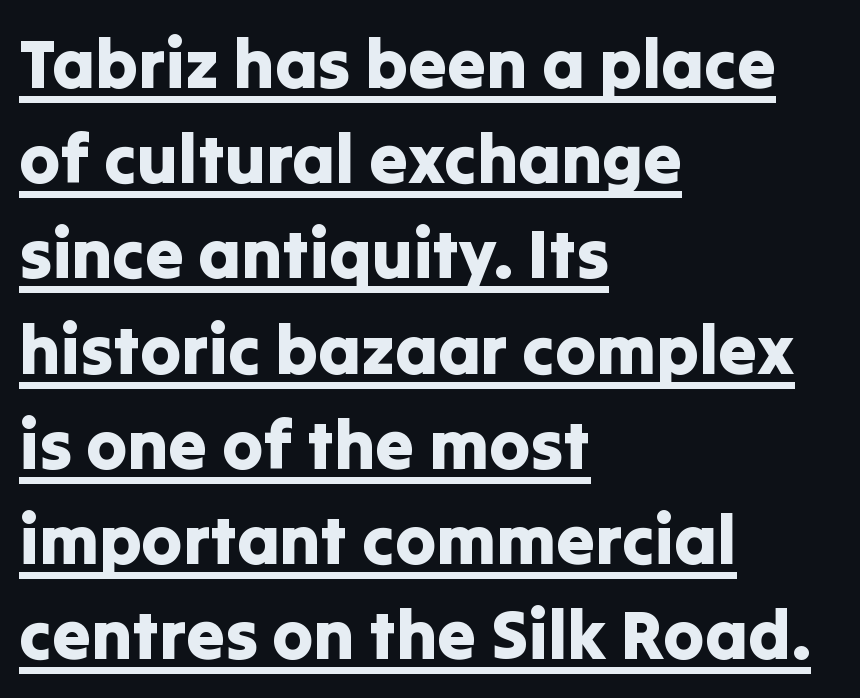
{"serif": "no", "italic": "no", "width": "normal", "stroke_contrast": "low", "x_height": "medium", "monospaced": "no", "underline": "yes", "align": "left", "line_spacing": "normal", "line_spacing_ratio": 1.38, "letter_spacing": "normal", "letter_spacing_em": 0.0, "glyph_px": 69}
